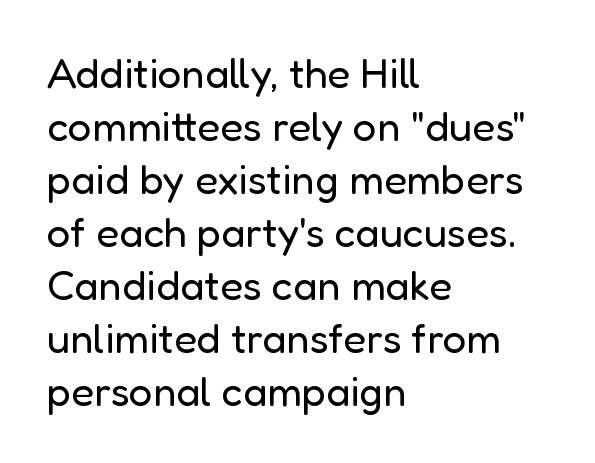
A typesetter would label this face a sans. Weight class: somewhere from thin through regular. Note the varied advance widths — an 'i' is clearly narrower than an 'm'. Vertical strokes here are truly vertical. Lines of text with bare space underneath.
